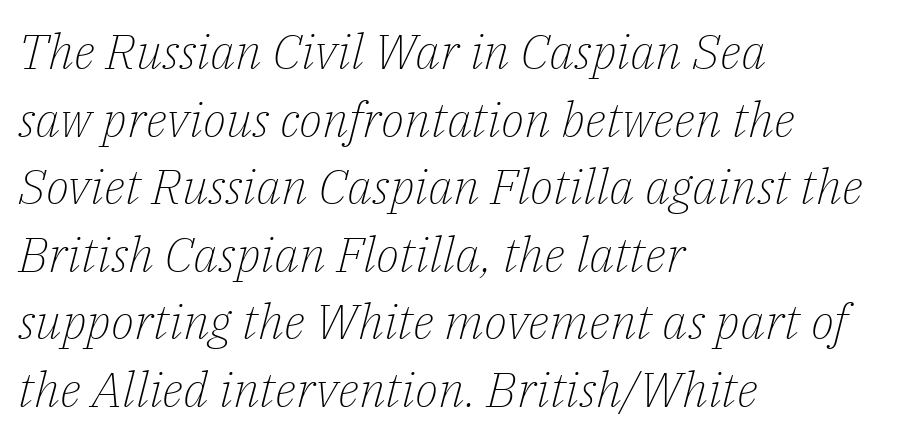
Is the block centered? No — it sits flush against the left margin. Do the characters align in a grid? No, the font is proportional. Observe the lean: these are italic letterforms. Is this a sans? No — the strokes have serifs.
